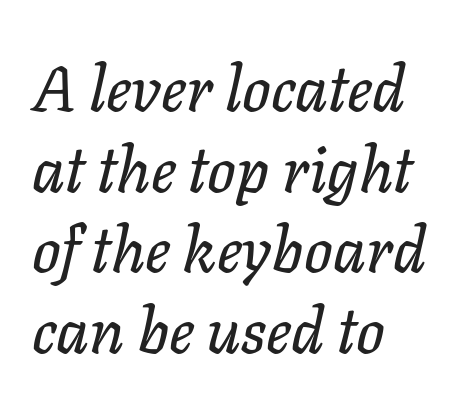
Q: Is the text italic (slanted)? A: Yes, it leans right by about 11 degrees.
Q: Is the text underlined? A: No.
Q: How is the paragraph aligned? A: Left-aligned.
Q: Is the spacing between letters normal or unusually wide? A: Normal.
Q: Is the spacing between lines tight, normal or loose? A: Normal.
Q: Width (condensed, normal, or wide)? A: Normal.
Q: Stroke contrast? A: Low.
Q: x-height? A: Medium.
Q: Monospaced? A: No.
